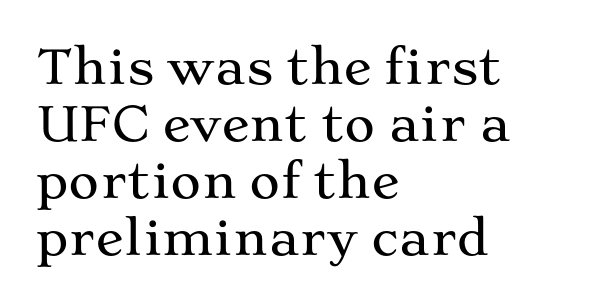
Q: Is the text italic (slanted)? A: No, it is upright.
Q: Is the typeface a serif or a sans-serif typeface? A: Serif.
Q: Is the text underlined? A: No.
Q: How is the paragraph aligned? A: Left-aligned.
Q: Is the spacing between letters normal or unusually wide? A: Normal.
Q: Width (condensed, normal, or wide)? A: Wide.
Q: Stroke contrast? A: Medium.
Q: x-height? A: Medium.
Q: Monospaced? A: No.
